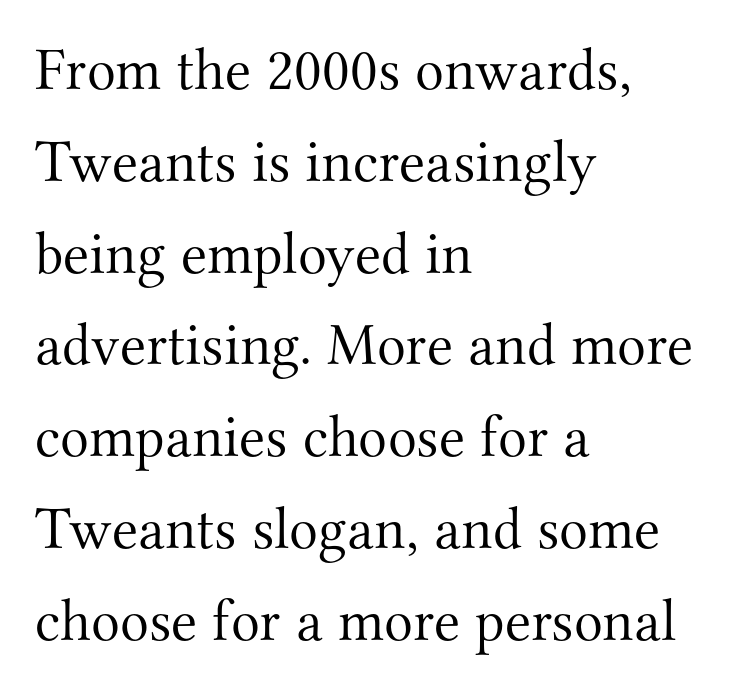
Q: Is the text bold? A: No.
Q: Is the text italic (slanted)? A: No, it is upright.
Q: Is the typeface a serif or a sans-serif typeface? A: Serif.
Q: Is the text underlined? A: No.
Q: How is the paragraph aligned? A: Left-aligned.
Q: Is the spacing between letters normal or unusually wide? A: Normal.
Q: Is the spacing between lines tight, normal or loose? A: Normal.
Q: Width (condensed, normal, or wide)? A: Normal.
Q: Stroke contrast? A: Medium.
Q: x-height? A: Small.
Q: Monospaced? A: No.
